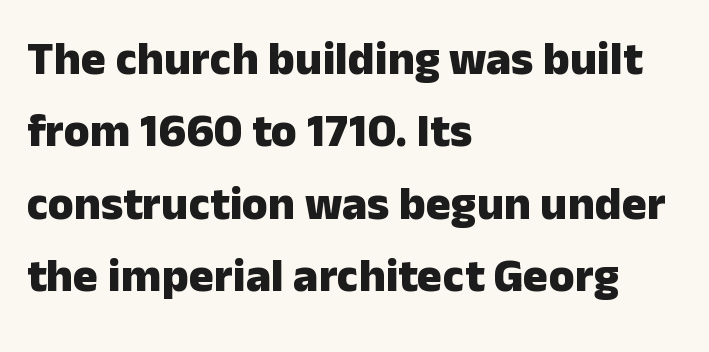
{"serif": "no", "italic": "no", "bold": "yes", "weight": "heavy", "width": "normal", "stroke_contrast": "low", "x_height": "medium", "monospaced": "no", "underline": "no", "align": "left", "line_spacing": "normal", "line_spacing_ratio": 1.54, "letter_spacing": "normal", "letter_spacing_em": 0.0, "glyph_px": 47}
